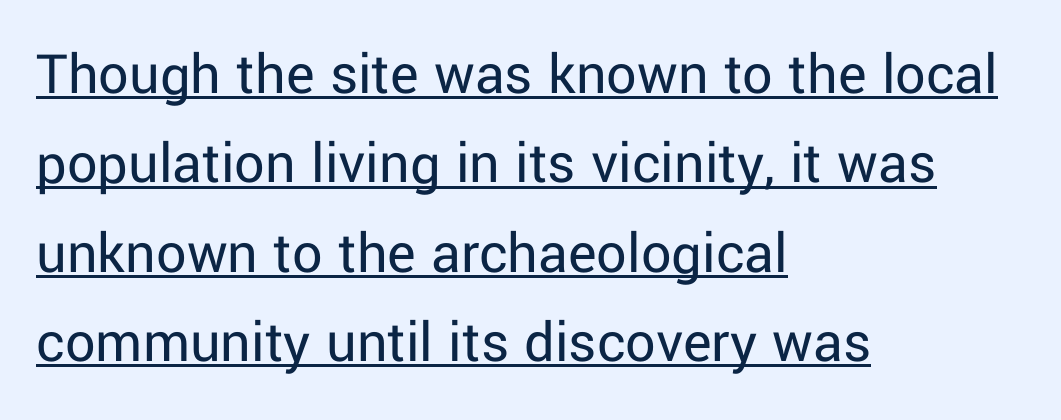
{"serif": "no", "italic": "no", "bold": "no", "weight": "regular", "width": "normal", "stroke_contrast": "low", "x_height": "medium", "monospaced": "no", "underline": "yes", "align": "left", "line_spacing": "normal", "line_spacing_ratio": 1.49, "letter_spacing": "normal", "letter_spacing_em": 0.0, "glyph_px": 60}
